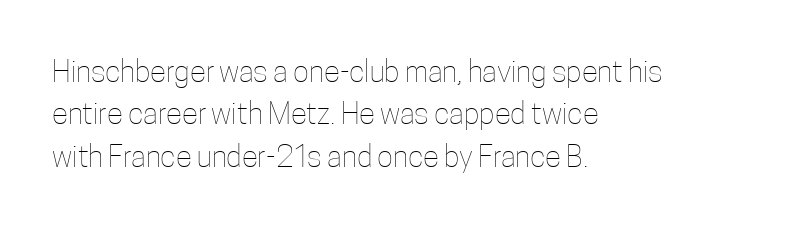
Do the characters align in a grid? No, the font is proportional. Anything drawn beneath the words? Only blank space. This is not heavy type; no bold has been used. Here the glyphs are tracked normally, forming tight word shapes. Line beginnings align vertically; line endings do not. Vertical spacing — default.
